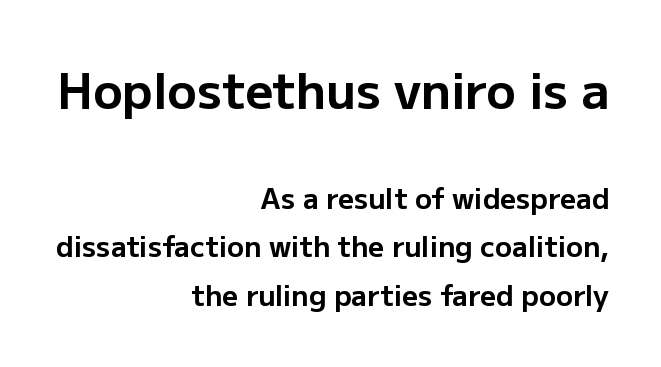
The image shows 49 px bold sans-serif type, upright; set right-aligned, line spacing 1.73x, normal letter spacing, not underlined; the first (top) block is 1.75x larger; low stroke contrast and a medium x-height.
